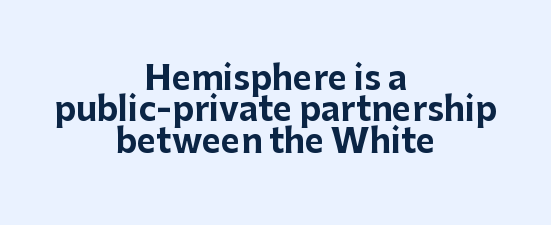
Q: Is the text bold? A: Yes.
Q: Is the text italic (slanted)? A: No, it is upright.
Q: Is the typeface a serif or a sans-serif typeface? A: Sans-serif.
Q: Is the text underlined? A: No.
Q: How is the paragraph aligned? A: Centered.
Q: Is the spacing between letters normal or unusually wide? A: Normal.
Q: Is the spacing between lines tight, normal or loose? A: Tight.
Q: Width (condensed, normal, or wide)? A: Normal.
Q: Stroke contrast? A: Low.
Q: x-height? A: Medium.
Q: Monospaced? A: No.
